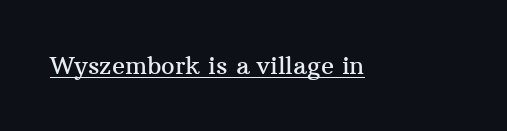
Default kerning and tracking; the words read as compact shapes. Notice how the stems are strictly vertical — no italics here. The glyphs are accompanied by a horizontal stroke just below them.
